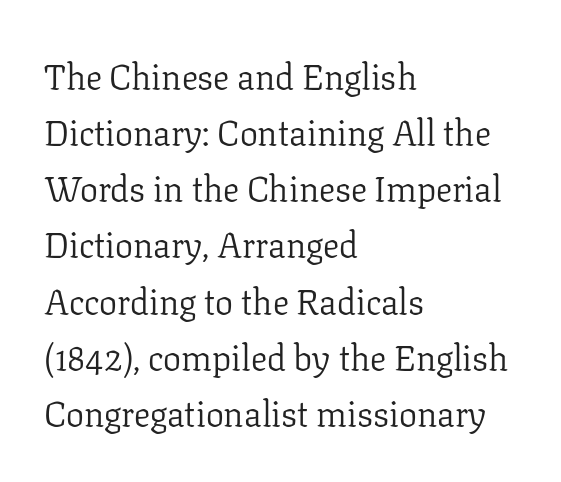
{"serif": "yes", "italic": "no", "bold": "no", "weight": "light", "width": "normal", "stroke_contrast": "low", "x_height": "medium", "monospaced": "no", "underline": "no", "align": "left", "line_spacing": "normal", "line_spacing_ratio": 1.56, "letter_spacing": "normal", "letter_spacing_em": 0.0, "glyph_px": 36}
